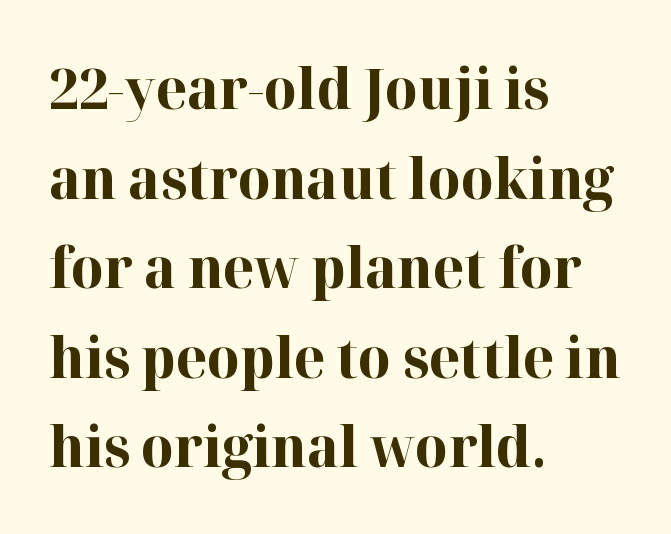
{"serif": "yes", "italic": "no", "bold": "yes", "weight": "bold", "width": "normal", "stroke_contrast": "high", "x_height": "medium", "monospaced": "no", "underline": "no", "align": "left", "line_spacing": "normal", "line_spacing_ratio": 1.6, "letter_spacing": "normal", "letter_spacing_em": 0.0, "glyph_px": 56}
